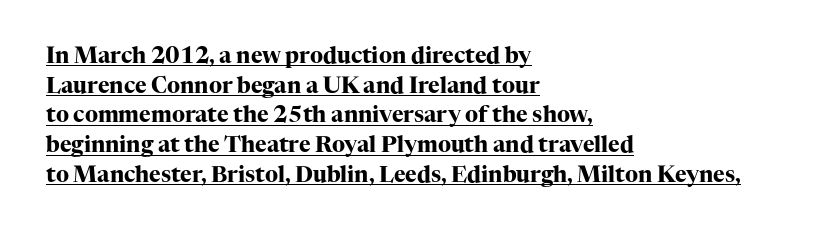
The image shows 22 px bold type, upright; set left-aligned, normal line spacing (1.35x), normal letter spacing, underlined.
